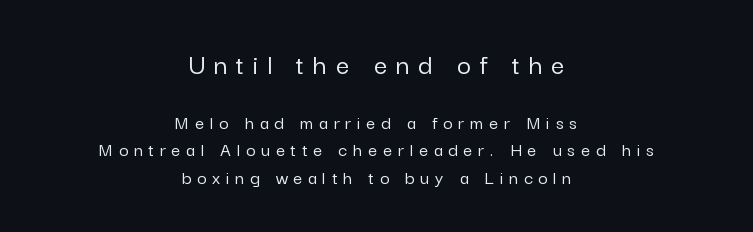
Q: Is the text italic (slanted)? A: No, it is upright.
Q: Is the typeface a serif or a sans-serif typeface? A: Sans-serif.
Q: Is the text underlined? A: No.
Q: How is the paragraph aligned? A: Centered.
Q: Is the spacing between letters normal or unusually wide? A: Unusually wide.
Q: Is the spacing between lines tight, normal or loose? A: Normal.
Q: Which block of text is set in a larger size, the first (top) or the second (bottom)? A: The first (top) one.
Q: Width (condensed, normal, or wide)? A: Normal.
Q: Stroke contrast? A: Low.
Q: x-height? A: Medium.
Q: Monospaced? A: No.
